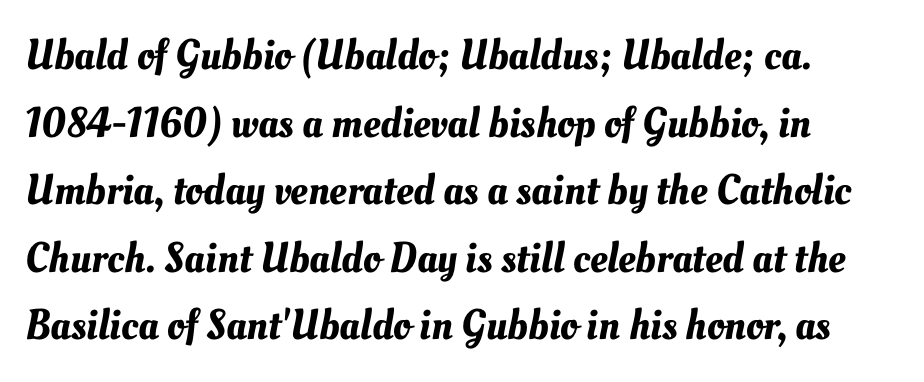
{"width": "normal", "stroke_contrast": "medium", "x_height": "small", "monospaced": "no", "underline": "no", "align": "left", "line_spacing": "normal", "line_spacing_ratio": 1.57, "letter_spacing": "normal", "letter_spacing_em": 0.0, "glyph_px": 43}
